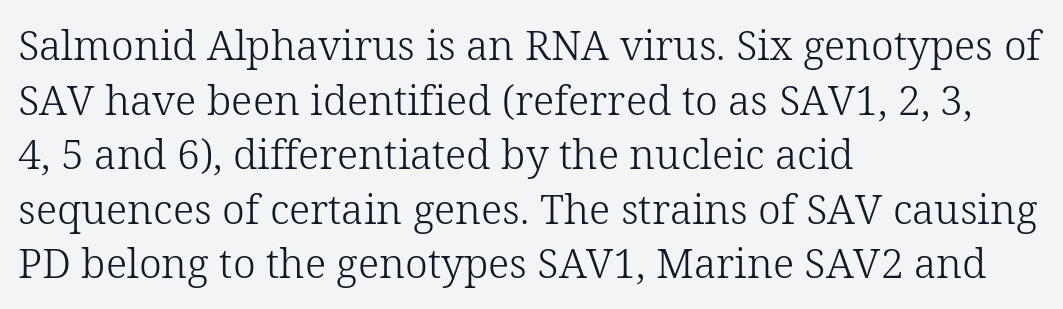
{"serif": "yes", "italic": "no", "bold": "no", "weight": "light", "width": "normal", "stroke_contrast": "low", "x_height": "medium", "monospaced": "no", "underline": "no", "align": "left", "line_spacing": "normal", "line_spacing_ratio": 1.33, "letter_spacing": "normal", "letter_spacing_em": 0.0, "glyph_px": 41}
